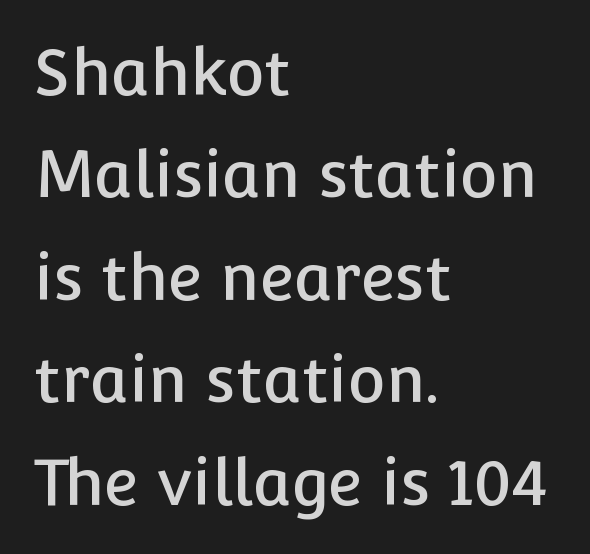
Q: Is the text italic (slanted)? A: No, it is upright.
Q: Is the typeface a serif or a sans-serif typeface? A: Sans-serif.
Q: Is the text underlined? A: No.
Q: How is the paragraph aligned? A: Left-aligned.
Q: Is the spacing between letters normal or unusually wide? A: Normal.
Q: Is the spacing between lines tight, normal or loose? A: Normal.
Q: Width (condensed, normal, or wide)? A: Normal.
Q: Stroke contrast? A: Low.
Q: x-height? A: Medium.
Q: Monospaced? A: No.
